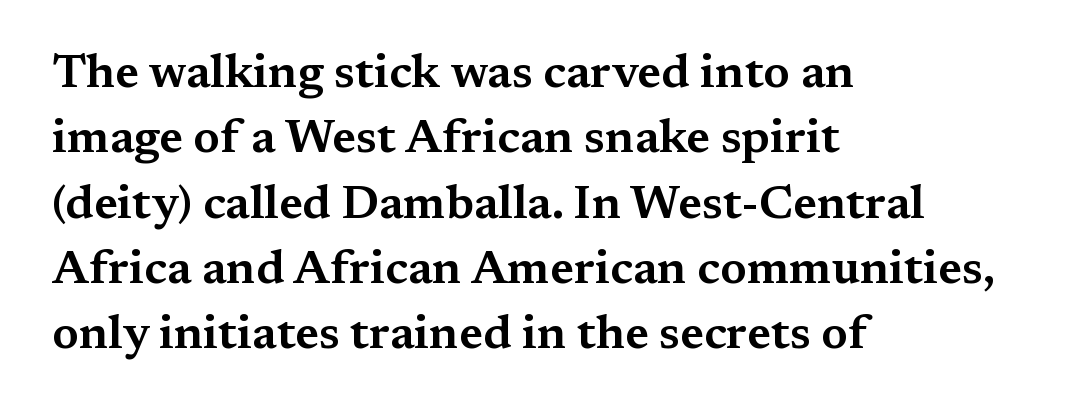
Characters remain perfectly vertical along every line. Spacing verdict: proportional, widths tailored to each character. Characters follow at the spacing the type designer built in. Where is the straight margin? On the left.
